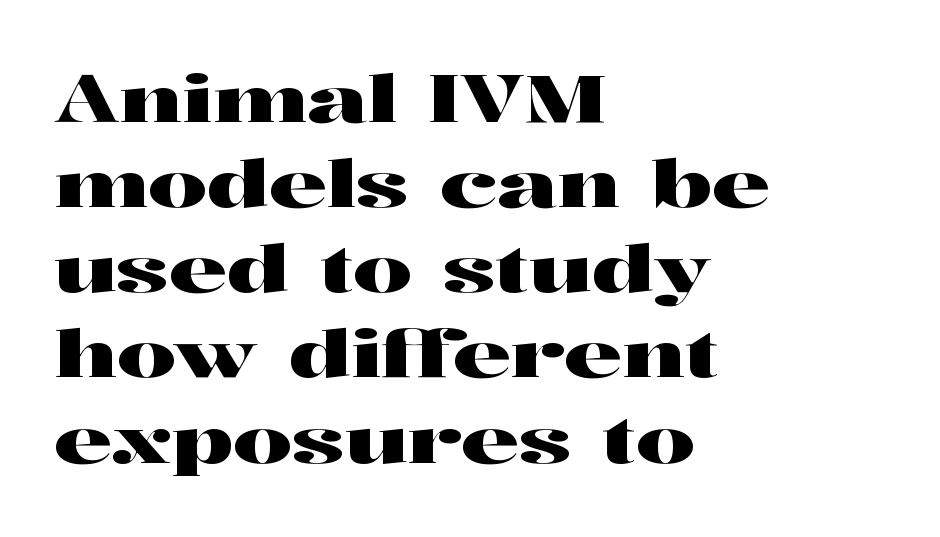
These lines stack with their left ends in a neat column. Descenders hang freely into open space. The type sits square on the baseline with zero lean. The type is set solid horizontally, with unmodified tracking.
